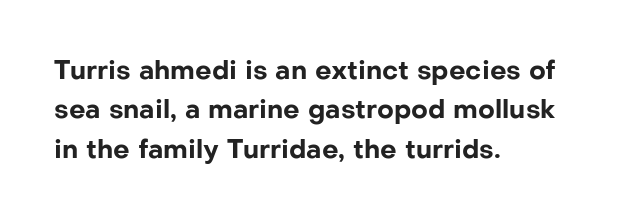
Typeset ragged right — the left edge is the straight one. The passage shown is not underscored anywhere. The lettering stays uniformly vertical, giving the passage a roman look. Short note: letters normally spaced.
